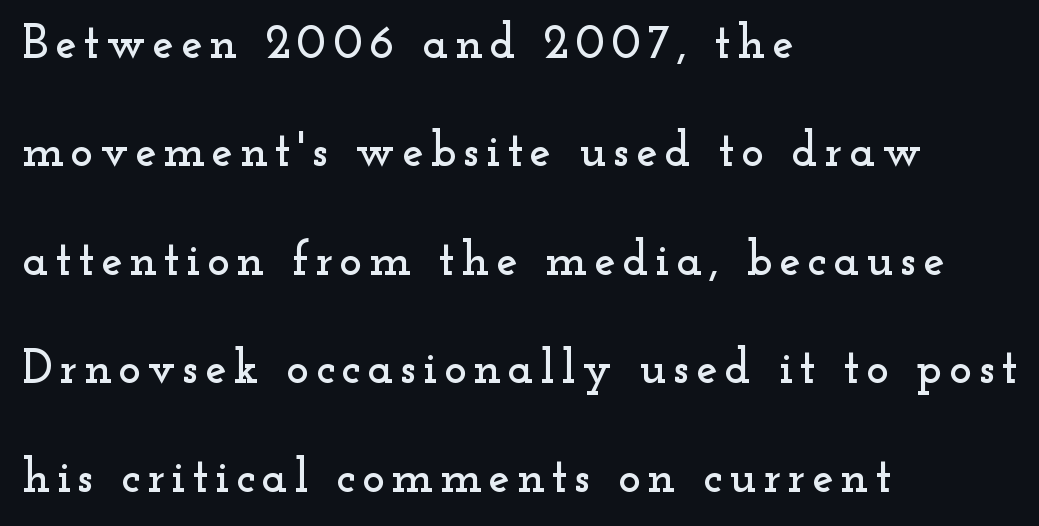
The image shows 48 px wide serif type, upright; set left-aligned, loose line spacing (2.26x), not underlined; low stroke contrast and a small x-height.
